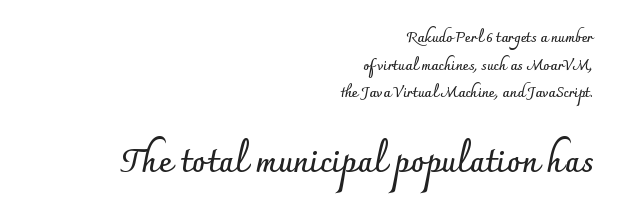
{"serif": "no", "bold": "yes", "weight": "semibold", "width": "normal", "stroke_contrast": "low", "x_height": "small", "monospaced": "no", "underline": "no", "align": "right", "line_spacing": "loose", "line_spacing_ratio": 1.97, "letter_spacing": "normal", "letter_spacing_em": 0.0, "larger_block": "second", "size_ratio": 2.29, "glyph_px": 32}
